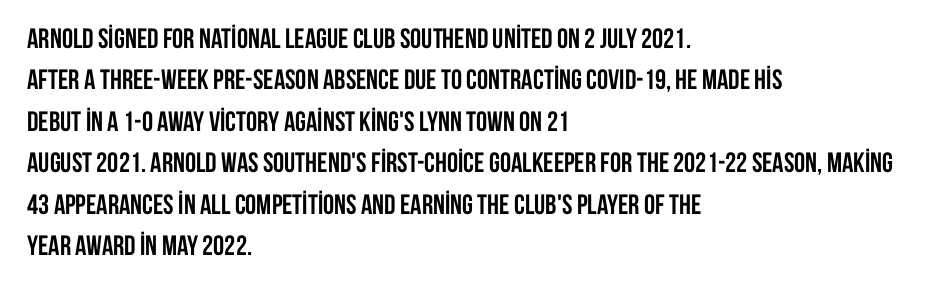
Ascenders rise straight up at ninety degrees. Letters rest on an invisible, unmarked baseline. Thick stems and heavy bowls — unmistakably bold. Regular leading.
